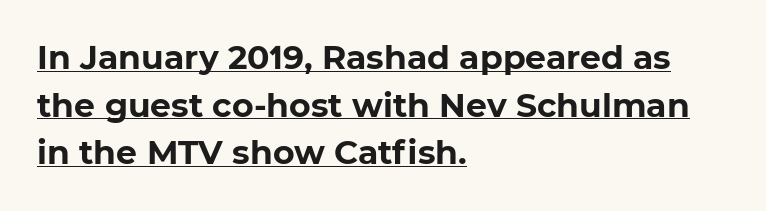
The image shows 33 px bold sans-serif type; set left-aligned, normal line spacing (1.44x), normal letter spacing, underlined; low stroke contrast and a medium x-height.
